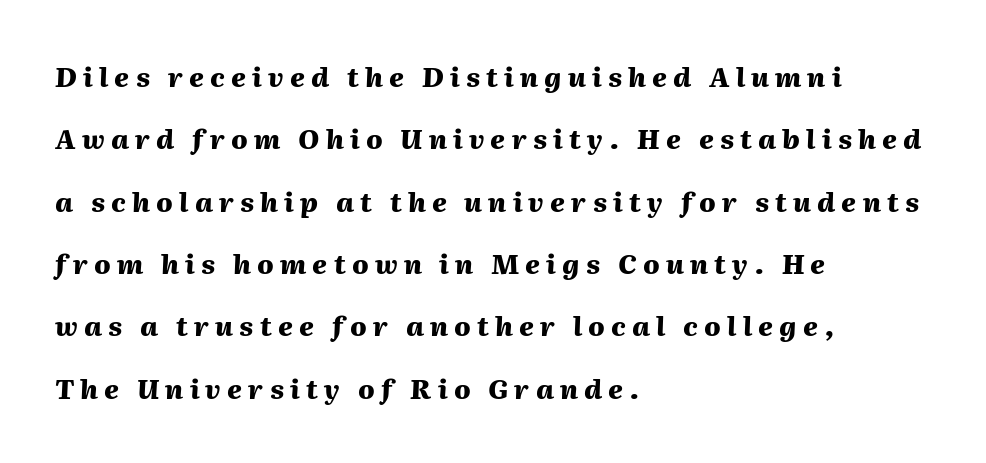
Underlining? Definitely not there. The lettering tilts uniformly, giving the passage an italic look. Observe the wide spacing: letters keep a clear distance from each other. Airy leading.
